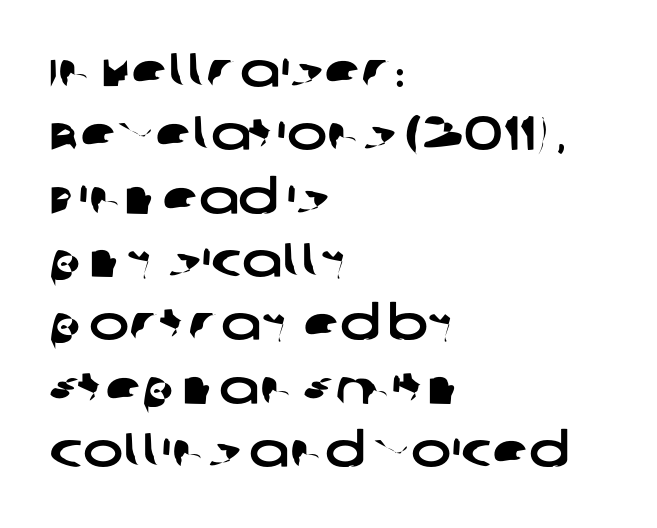
{"serif": "no", "width": "wide", "stroke_contrast": "low", "x_height": "large", "monospaced": "no", "underline": "no", "align": "left", "line_spacing": "normal", "line_spacing_ratio": 1.32, "letter_spacing": "normal", "letter_spacing_em": 0.0, "glyph_px": 48}
